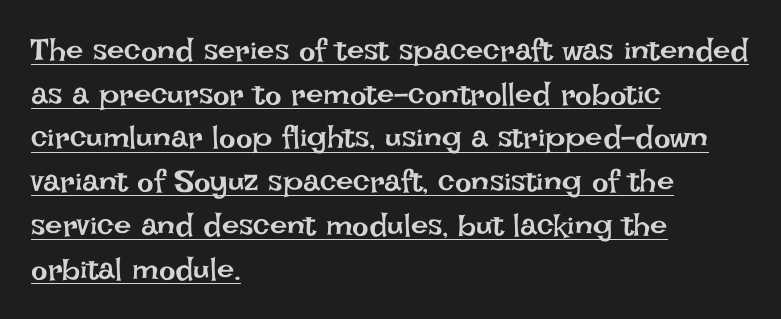
The image shows 31 px regular-weight type, upright; set left-aligned, normal line spacing (1.41x), normal letter spacing, underlined; low stroke contrast and a large x-height.
